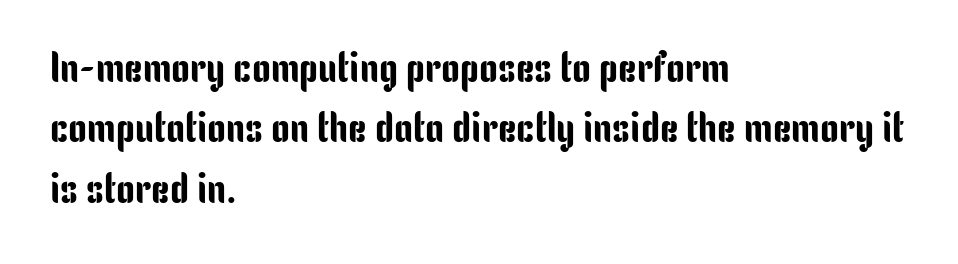
{"serif": "no", "italic": "no", "width": "condensed", "stroke_contrast": "low", "x_height": "medium", "monospaced": "no", "underline": "no", "align": "left", "line_spacing": "normal", "line_spacing_ratio": 1.44, "letter_spacing": "normal", "letter_spacing_em": 0.0, "glyph_px": 42}
